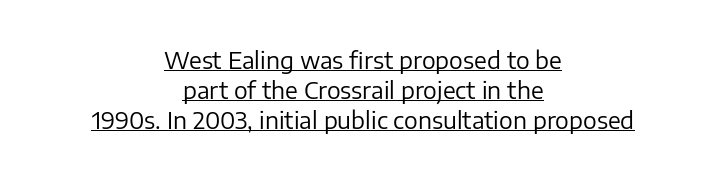
Honestly, the letter spacing is just normal — you wouldn't notice it. Style check: upright. The passage shown stacks its lines at a standard gap. This is underlined copy, the kind a proofreader might mark for attention. Compared with a typical body face, this is equally light or lighter still.
